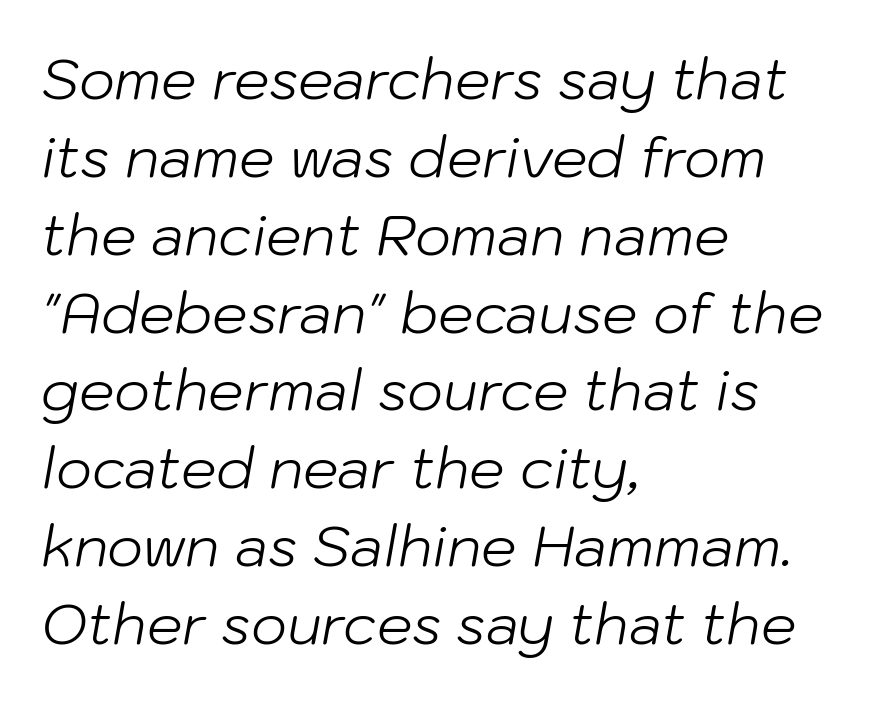
The image shows 56 px light type, italic (leaning right); set left-aligned, normal line spacing (1.39x), normal letter spacing, not underlined; low stroke contrast and a medium x-height.
